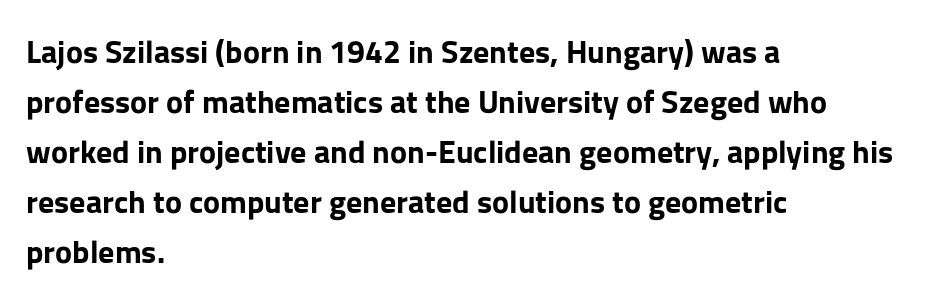
{"serif": "no", "italic": "no", "bold": "yes", "weight": "bold", "width": "normal", "stroke_contrast": "low", "x_height": "medium", "monospaced": "no", "underline": "no", "align": "left", "line_spacing": "normal", "line_spacing_ratio": 1.56, "letter_spacing": "normal", "letter_spacing_em": 0.0, "glyph_px": 32}
